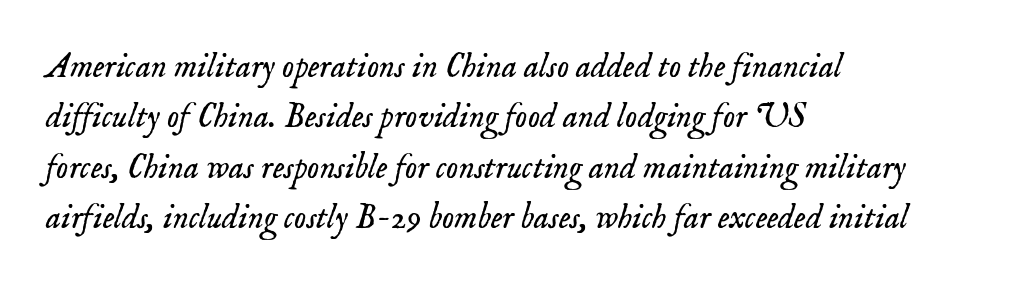
Is the stroke heavy? The answer is a plain regular-or-lighter. The vertical gap from one line to the next is medium. Does the copy run flush right? No — it runs flush left. Anything drawn beneath the words? Only blank space. Honestly, the letter spacing is just normal — you wouldn't notice it.
